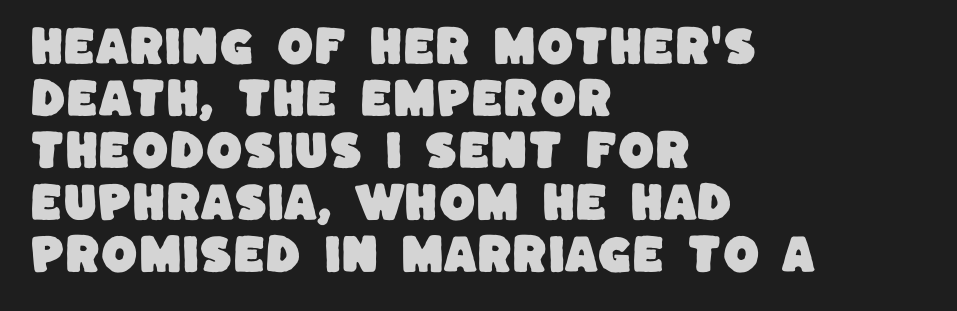
Each line starts at the same left margin while the right side varies. Is this a fixed-width face? No — the glyphs have proportional, varying widths. Bare-footed words on every line. Tracking value appears to be zero — textbook default spacing. Letterform terminals end flat and unadorned throughout the passage.
